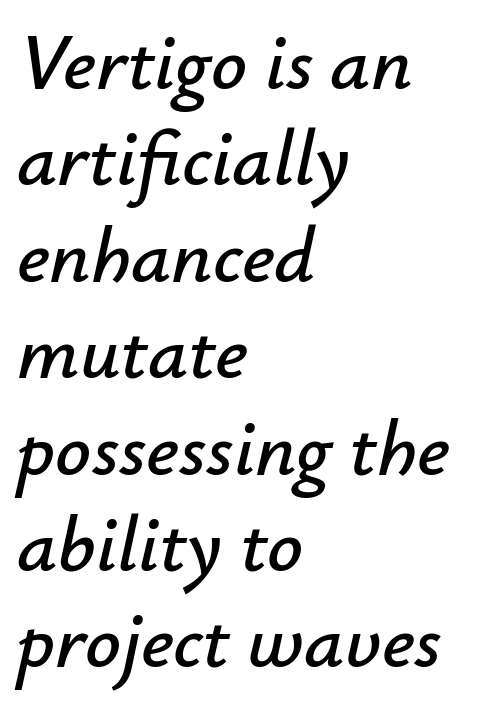
The image shows 79 px text type, italic (leaning right); set left-aligned, line spacing 1.22x, normal letter spacing, not underlined; low stroke contrast and a small x-height.
